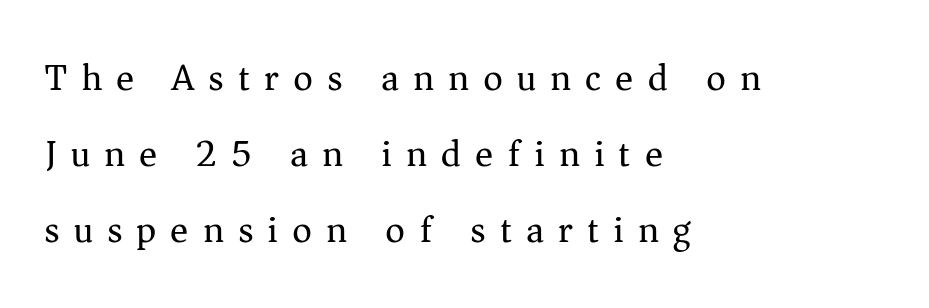
Letters have the restrained weight of plain body copy at most. Tracking value appears strongly positive — letters spread wide. A student would call this left alignment; a typographer would say flush left, rag right. You can tell it's not italic because the verticals are truly vertical.
